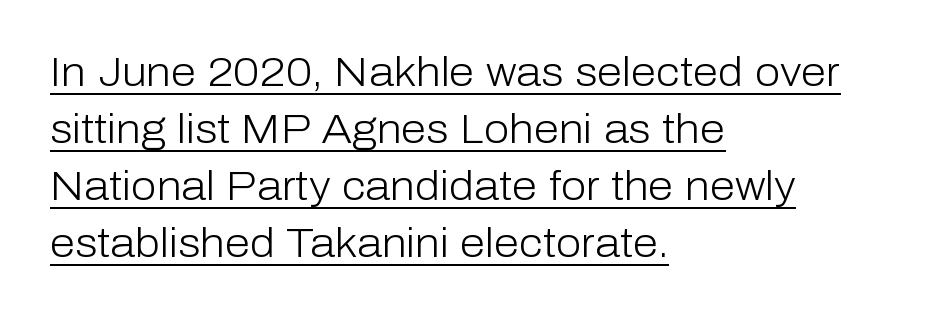
The image shows 41 px light sans-serif type, upright; set left-aligned, normal line spacing (1.39x), normal letter spacing, underlined; low stroke contrast and a medium x-height.
